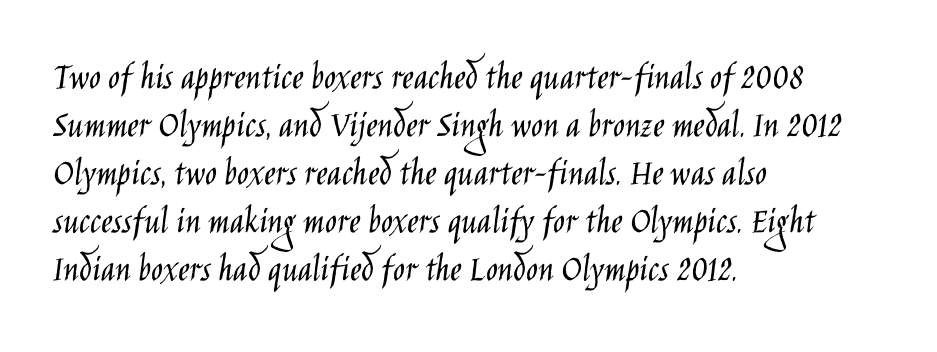
Q: Is the text bold? A: No.
Q: Is the text italic (slanted)? A: Yes.
Q: Is the typeface a serif or a sans-serif typeface? A: Sans-serif.
Q: Is the text underlined? A: No.
Q: How is the paragraph aligned? A: Left-aligned.
Q: Is the spacing between letters normal or unusually wide? A: Normal.
Q: Width (condensed, normal, or wide)? A: Condensed.
Q: Stroke contrast? A: Low.
Q: x-height? A: Large.
Q: Monospaced? A: No.
